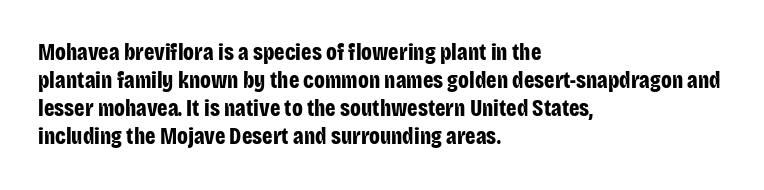
{"italic": "no", "bold": "yes", "underline": "no", "align": "left", "line_spacing_ratio": 1.22, "letter_spacing": "normal", "letter_spacing_em": 0.0, "glyph_px": 23}
